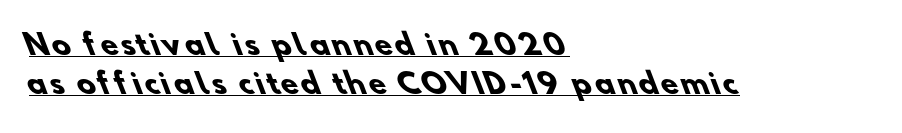
The image shows 28 px heavy sans-serif type; set left-aligned, normal line spacing (1.38x), underlined; low stroke contrast and a small x-height.
